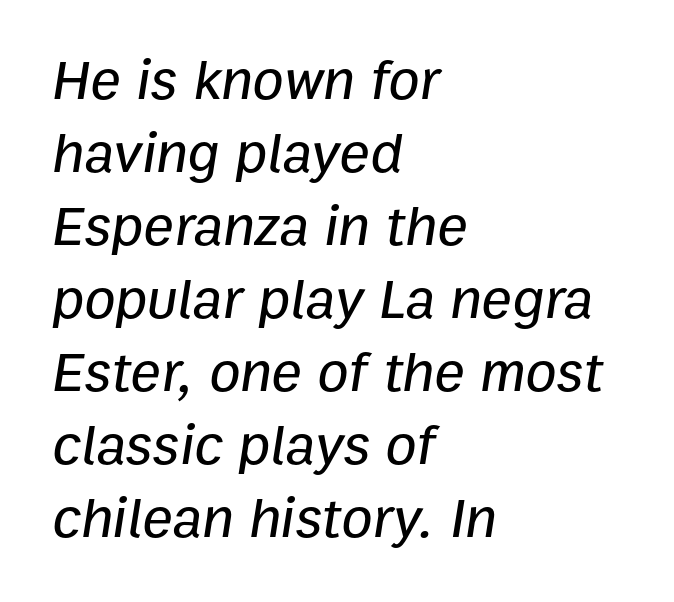
Q: Is the text italic (slanted)? A: Yes, it leans right by about 9 degrees.
Q: Is the text underlined? A: No.
Q: How is the paragraph aligned? A: Left-aligned.
Q: Is the spacing between letters normal or unusually wide? A: Normal.
Q: Is the spacing between lines tight, normal or loose? A: Normal.
Q: Width (condensed, normal, or wide)? A: Normal.
Q: Stroke contrast? A: Low.
Q: x-height? A: Medium.
Q: Monospaced? A: No.
